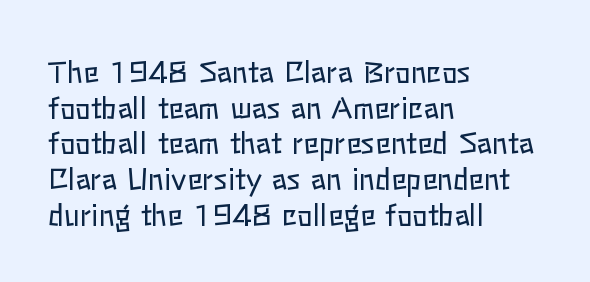
Q: Is the text bold? A: No.
Q: Is the text italic (slanted)? A: No, it is upright.
Q: Is the text underlined? A: No.
Q: How is the paragraph aligned? A: Left-aligned.
Q: Is the spacing between letters normal or unusually wide? A: Normal.
Q: Width (condensed, normal, or wide)? A: Normal.
Q: Stroke contrast? A: Low.
Q: x-height? A: Medium.
Q: Monospaced? A: No.
